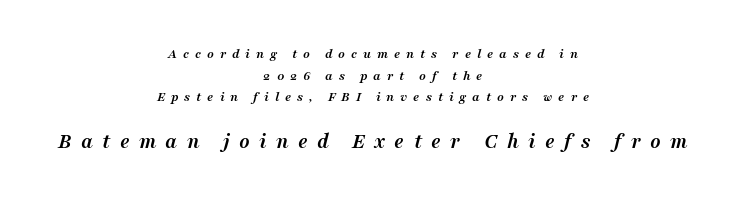
Q: Is the text bold? A: Yes.
Q: Is the text italic (slanted)? A: Yes, it leans right by about 16 degrees.
Q: Is the text underlined? A: No.
Q: How is the paragraph aligned? A: Centered.
Q: Is the spacing between letters normal or unusually wide? A: Unusually wide.
Q: Is the spacing between lines tight, normal or loose? A: Normal.
Q: Which block of text is set in a larger size, the first (top) or the second (bottom)? A: The second (bottom) one.
